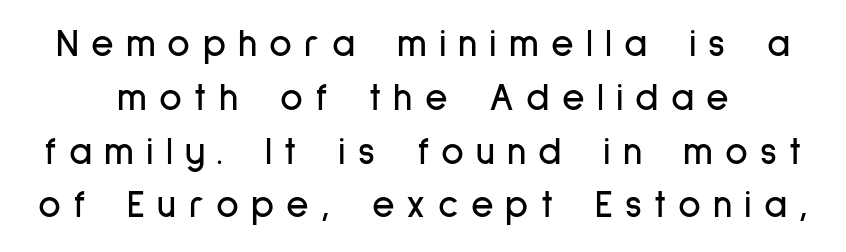
{"serif": "no", "italic": "no", "width": "condensed", "stroke_contrast": "low", "x_height": "medium", "monospaced": "no", "underline": "no", "line_spacing": "normal", "line_spacing_ratio": 1.38, "letter_spacing": "wide", "letter_spacing_em": 0.31, "glyph_px": 39}
